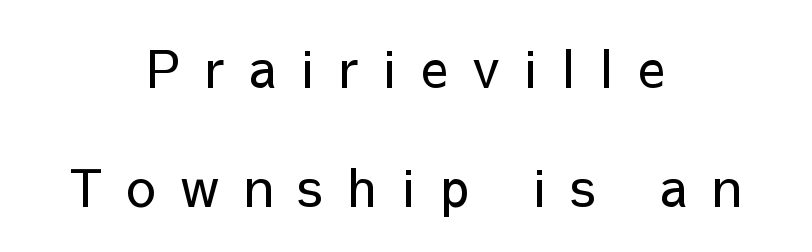
Q: Is the text bold? A: No.
Q: Is the text italic (slanted)? A: No, it is upright.
Q: Is the typeface a serif or a sans-serif typeface? A: Sans-serif.
Q: Is the text underlined? A: No.
Q: How is the paragraph aligned? A: Centered.
Q: Is the spacing between letters normal or unusually wide? A: Unusually wide.
Q: Is the spacing between lines tight, normal or loose? A: Loose.
Q: Width (condensed, normal, or wide)? A: Normal.
Q: Stroke contrast? A: Low.
Q: x-height? A: Medium.
Q: Monospaced? A: No.
